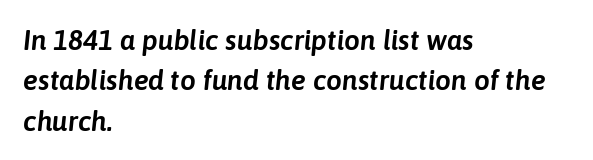
{"italic": "yes", "lean": "right", "slant_degrees": 6, "width": "normal", "stroke_contrast": "low", "x_height": "medium", "monospaced": "no", "underline": "no", "align": "left", "line_spacing": "normal", "line_spacing_ratio": 1.44, "letter_spacing": "normal", "letter_spacing_em": 0.0, "glyph_px": 28}
